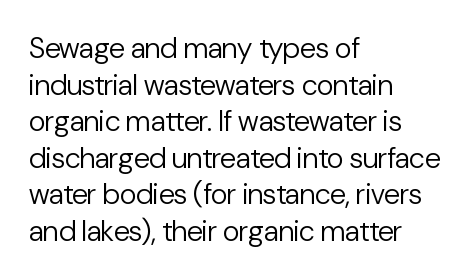
The letters advance in unequal steps, a hallmark of proportional type. The string is rendered with underlining switched off. The axis of the letterforms is exactly vertical. Honestly, the letter spacing is just normal — you wouldn't notice it. No chunkiness to these letters — they're not bold. The rendering uses a moderate line-height, typical for paragraphs.
